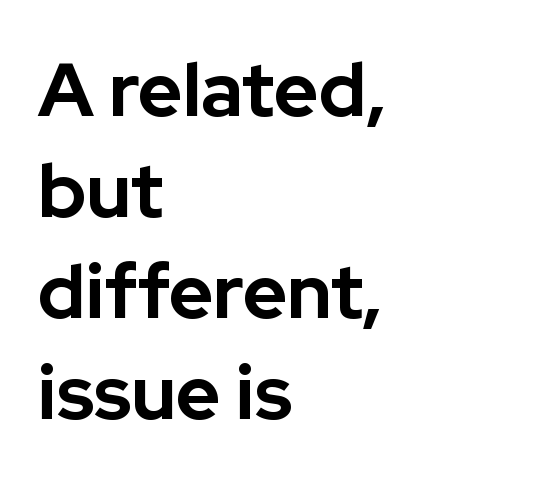
{"serif": "no", "italic": "no", "bold": "yes", "weight": "bold", "width": "normal", "stroke_contrast": "low", "x_height": "medium", "monospaced": "no", "underline": "no", "align": "left", "line_spacing": "normal", "line_spacing_ratio": 1.33, "letter_spacing": "normal", "letter_spacing_em": 0.0, "glyph_px": 76}
